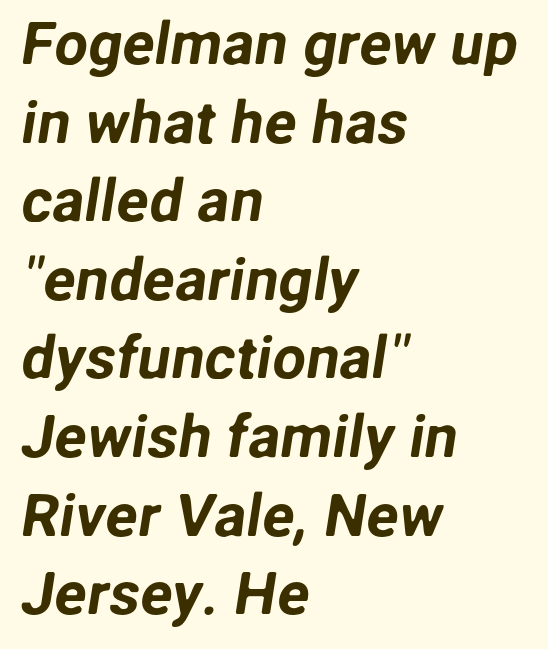
A sans-serif font was chosen for this passage. Interline gaps are of average width in this sample. Letters rest on an invisible, unmarked baseline. The horizontal fit of the characters is conventional and even.
